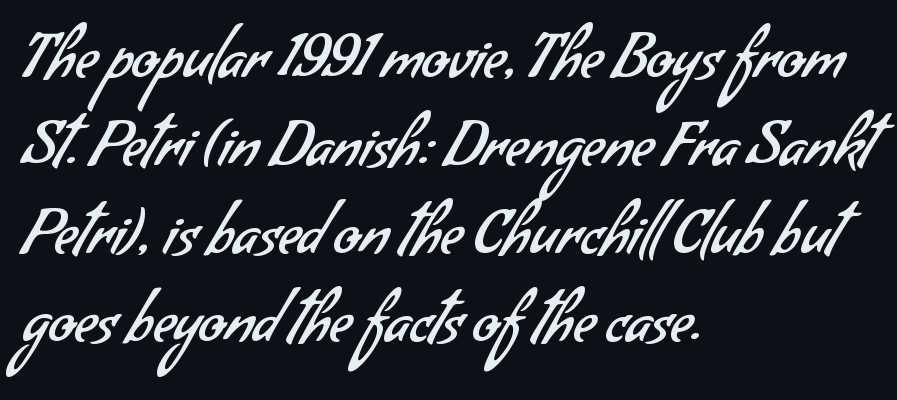
The image shows 61 px regular-weight sans-serif type; set left-aligned, normal line spacing (1.44x), normal letter spacing, not underlined; low stroke contrast and a small x-height.
